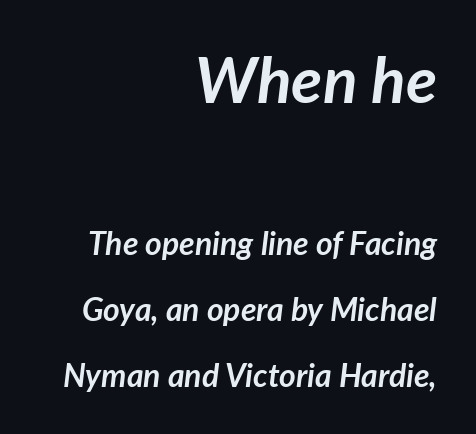
{"italic": "yes", "lean": "right", "slant_degrees": 7, "bold": "yes", "weight": "semibold", "width": "normal", "stroke_contrast": "low", "x_height": "medium", "monospaced": "no", "underline": "no", "align": "right", "line_spacing": "loose", "line_spacing_ratio": 2.07, "letter_spacing": "normal", "letter_spacing_em": 0.0, "larger_block": "first", "size_ratio": 2.0, "glyph_px": 64}
